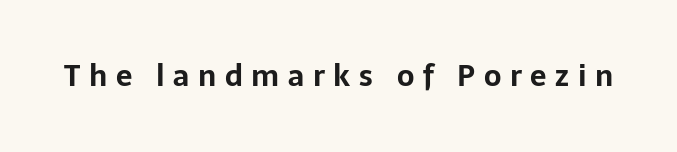
Q: Is the text bold? A: Yes.
Q: Is the text italic (slanted)? A: No, it is upright.
Q: Is the typeface a serif or a sans-serif typeface? A: Sans-serif.
Q: Is the text underlined? A: No.
Q: Is the spacing between letters normal or unusually wide? A: Unusually wide.
Q: Width (condensed, normal, or wide)? A: Normal.
Q: Stroke contrast? A: Low.
Q: x-height? A: Medium.
Q: Monospaced? A: No.
